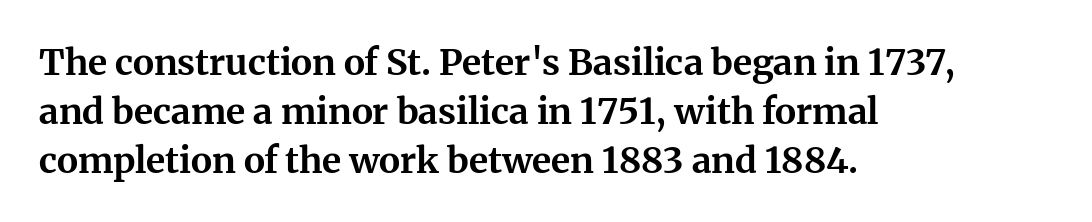
The image shows 36 px bold serif type, upright; set left-aligned, normal line spacing (1.36x), normal letter spacing, not underlined; medium stroke contrast and a medium x-height.
